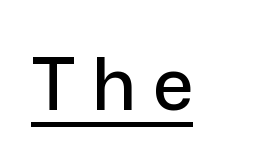
The image shows 72 px sans-serif type, upright; set left-aligned, unusually wide letter spacing (+0.23 em), underlined; low stroke contrast and a medium x-height.
